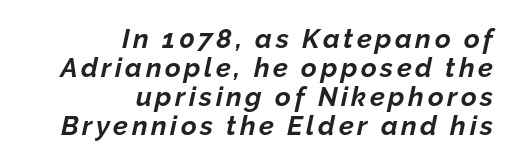
The image shows 27 px bold type, italic (leaning right); set right-aligned, tight line spacing (1.08x), not underlined.
